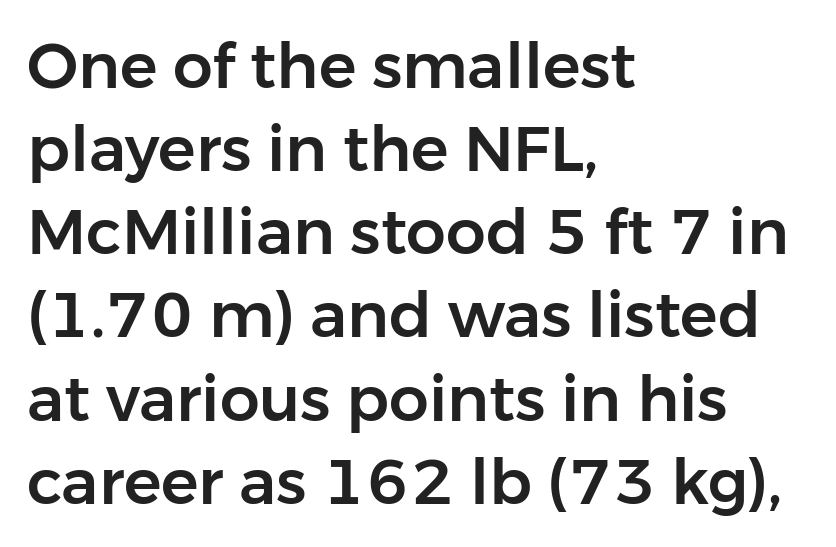
Here the designer chose a conventional face with non-uniform glyph widths. Look at the tracking — it's just the regular setting, nothing added. Notice how the passage keeps a crisp vertical edge on the left only. Vertical strokes here are truly vertical. No word sits above an underline. Leading: standard.
